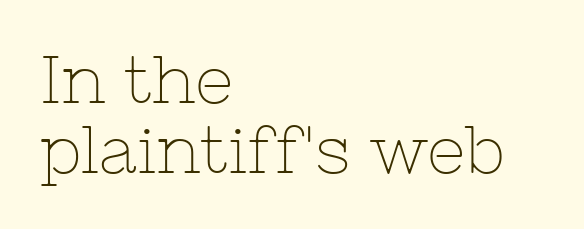
Descenders hang freely into open space. The rendering uses natural spacing where letterforms have individual widths. A typesetter would mark this as roman, not italic. Vertically, the passage feels compressed, each row crowding the next. Nothing unusual about the tracking: characters are spaced as the font intends.
